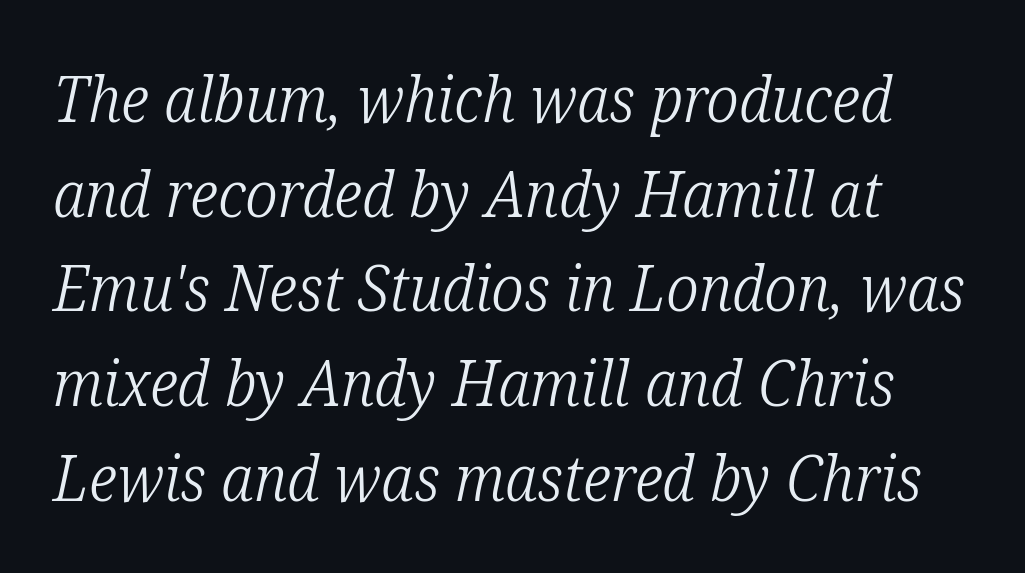
{"serif": "yes", "italic": "yes", "lean": "right", "slant_degrees": 12, "bold": "no", "weight": "light", "width": "condensed", "stroke_contrast": "low", "x_height": "medium", "monospaced": "no", "underline": "no", "line_spacing": "normal", "line_spacing_ratio": 1.48, "letter_spacing": "normal", "letter_spacing_em": 0.0, "glyph_px": 64}
